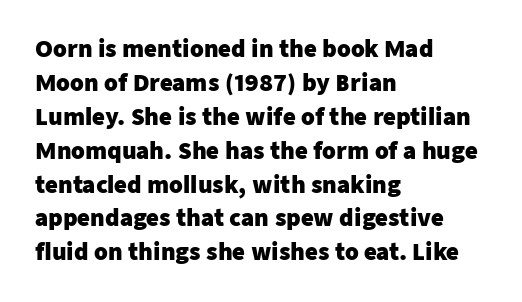
Q: Is the text bold? A: Yes.
Q: Is the text italic (slanted)? A: No, it is upright.
Q: Is the text underlined? A: No.
Q: How is the paragraph aligned? A: Left-aligned.
Q: Is the spacing between letters normal or unusually wide? A: Normal.
Q: Is the spacing between lines tight, normal or loose? A: Normal.
